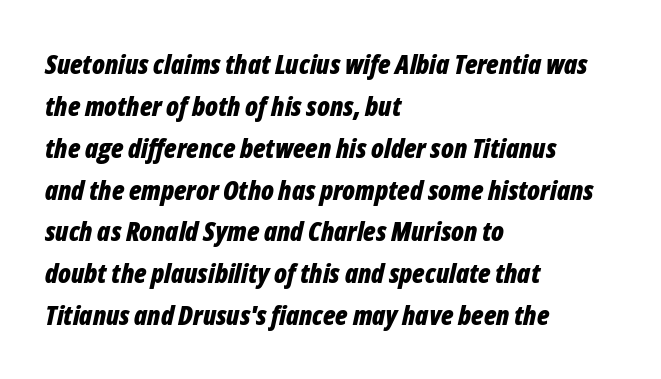
Short note: letters normally spaced. The setting favours the left margin, as ordinary paragraphs usually do. Posture: slanted. Check under the words: just untouched page. Emphasis by weight is at full strength: bold. Line spacing here is normal.
